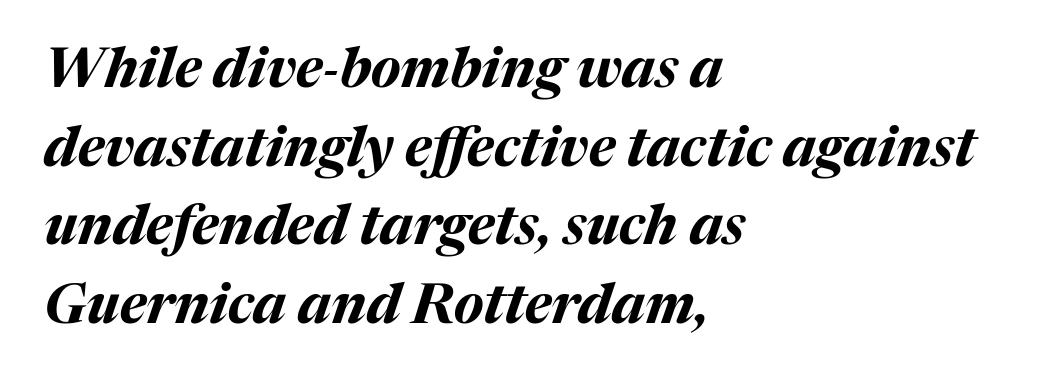
{"italic": "yes", "lean": "right", "slant_degrees": 17, "bold": "yes", "weight": "bold", "width": "normal", "stroke_contrast": "medium", "x_height": "medium", "monospaced": "no", "underline": "no", "align": "left", "line_spacing": "normal", "line_spacing_ratio": 1.43, "letter_spacing": "normal", "letter_spacing_em": 0.0, "glyph_px": 55}
